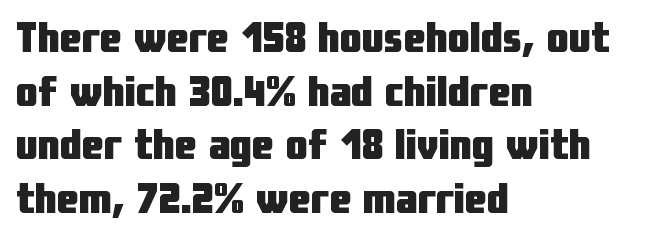
{"serif": "no", "italic": "no", "bold": "yes", "weight": "heavy", "width": "condensed", "stroke_contrast": "low", "x_height": "medium", "monospaced": "no", "underline": "no", "align": "left", "line_spacing_ratio": 1.22, "letter_spacing": "normal", "letter_spacing_em": 0.0, "glyph_px": 44}
